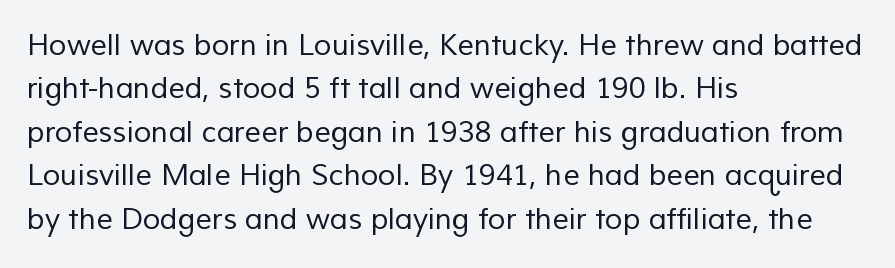
Is the block centered? No — it sits flush against the left margin. Any mark beneath the type? The region is blank. You can tell from the bare stems that sans-serif type was used. The space between consecutive lines is moderate.
